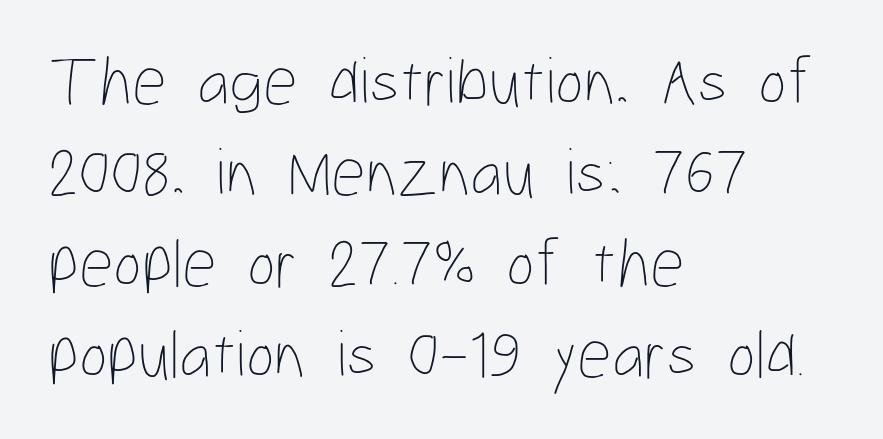
The image shows 68 px thin, condensed type, upright; set left-aligned, normal line spacing (1.34x), normal letter spacing, not underlined; low stroke contrast and a medium x-height.
